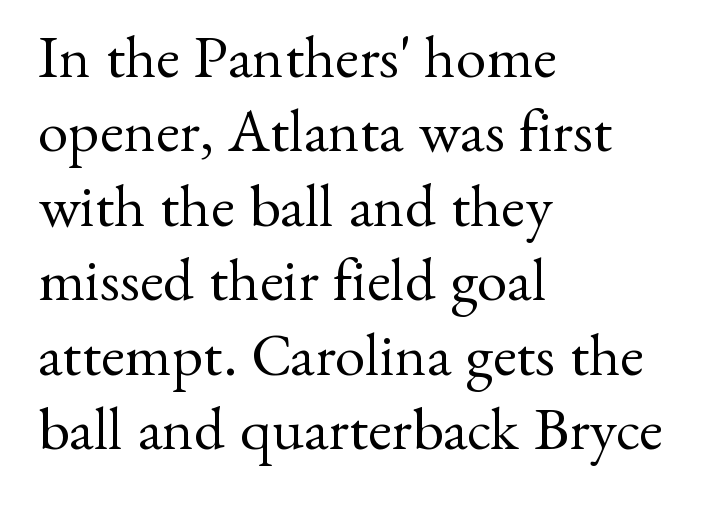
Compared with a typical body face, this is equally light or lighter still. I'd call this a serif setting — the letters wear small feet. The typesetter chose a ragged-right arrangement here. Between one letter and the next there's only the usual sliver of space. Spacing verdict: proportional, widths tailored to each character. Words float on clear page, feet unadorned.
